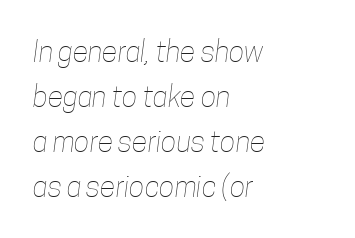
{"bold": "no", "weight": "thin", "width": "condensed", "stroke_contrast": "low", "x_height": "medium", "monospaced": "no", "underline": "no", "align": "left", "line_spacing": "normal", "line_spacing_ratio": 1.55, "letter_spacing": "normal", "letter_spacing_em": 0.0, "glyph_px": 29}
